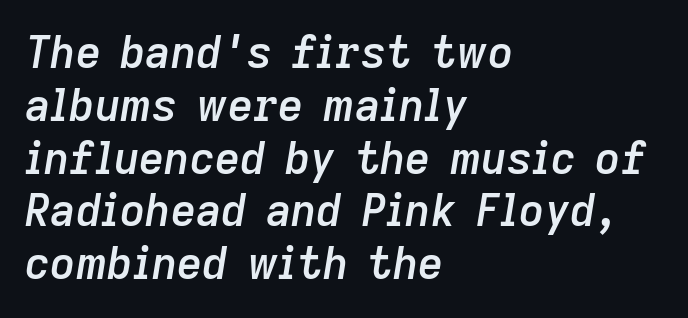
{"italic": "yes", "lean": "right", "slant_degrees": 9, "bold": "semi", "weight": "semibold", "width": "normal", "stroke_contrast": "low", "x_height": "medium", "monospaced": "no", "underline": "no", "align": "left", "line_spacing_ratio": 1.2, "letter_spacing": "normal", "letter_spacing_em": 0.0, "glyph_px": 44}
